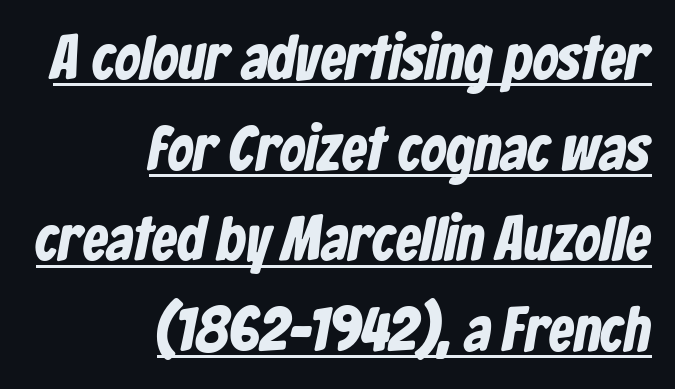
Do the characters align in a grid? No, the font is proportional. The lines sit at an ordinary, default distance from one another. The face used here is a sans, in the tradition of grotesques and geometrics. Quick note: underline on. How are the letters spaced? Ordinarily, with no added tracking. Bold? Absolutely — the strokes are thick and heavy.
